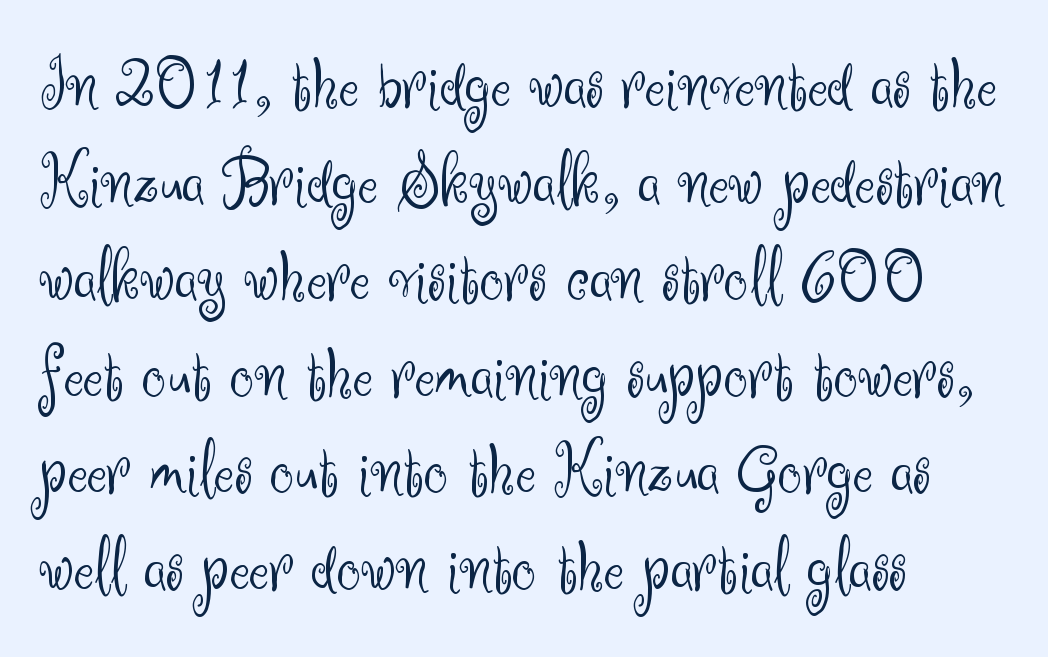
{"serif": "no", "italic": "no", "bold": "no", "weight": "light", "width": "normal", "stroke_contrast": "medium", "x_height": "small", "monospaced": "no", "underline": "no", "align": "left", "line_spacing": "normal", "line_spacing_ratio": 1.27, "letter_spacing": "normal", "letter_spacing_em": 0.0, "glyph_px": 76}
